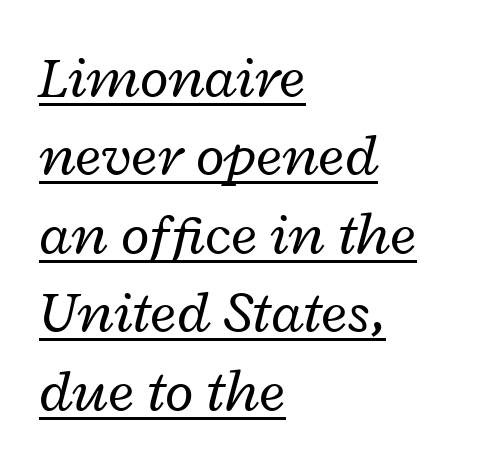
The image shows 59 px regular-weight, wide type, italic (leaning right); set left-aligned, normal line spacing (1.33x), normal letter spacing, underlined; low stroke contrast and a medium x-height.
